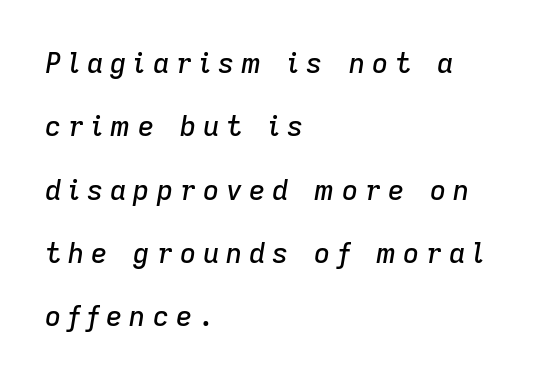
Students, note that the glyphs here are deliberately spaced far apart. This rendering features lettering with no underline. It's the slanting kind of type. Note the varied advance widths — an 'i' is clearly narrower than an 'm'. If you drew a ruler down the left edge, every line would touch it. Each new line begins a long way beneath the previous one.
